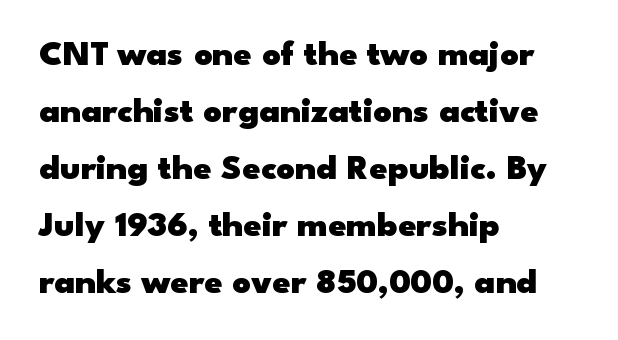
{"serif": "no", "italic": "no", "bold": "yes", "weight": "heavy", "width": "wide", "stroke_contrast": "low", "x_height": "small", "monospaced": "no", "underline": "no", "align": "left", "line_spacing": "normal", "line_spacing_ratio": 1.58, "letter_spacing": "normal", "letter_spacing_em": 0.0, "glyph_px": 36}
